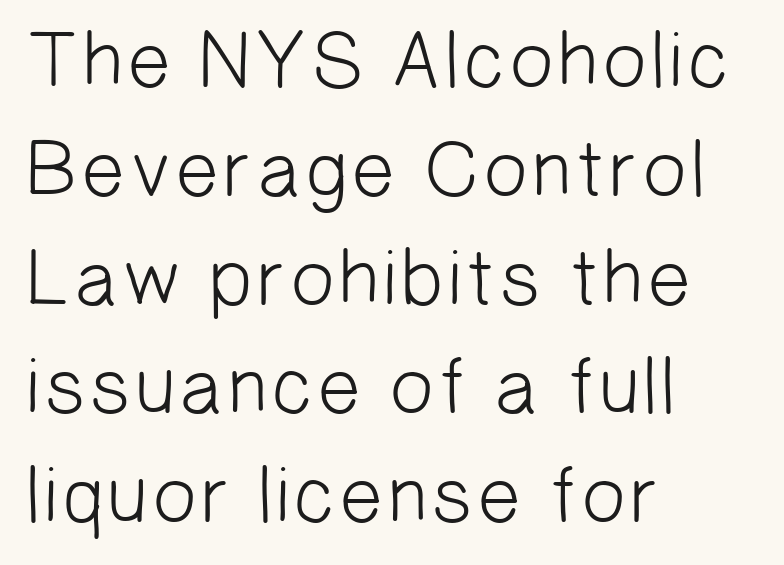
{"serif": "no", "bold": "no", "weight": "light", "width": "normal", "stroke_contrast": "low", "x_height": "medium", "monospaced": "no", "underline": "no", "align": "left", "line_spacing": "normal", "line_spacing_ratio": 1.36, "letter_spacing": "normal", "letter_spacing_em": 0.0, "glyph_px": 80}
